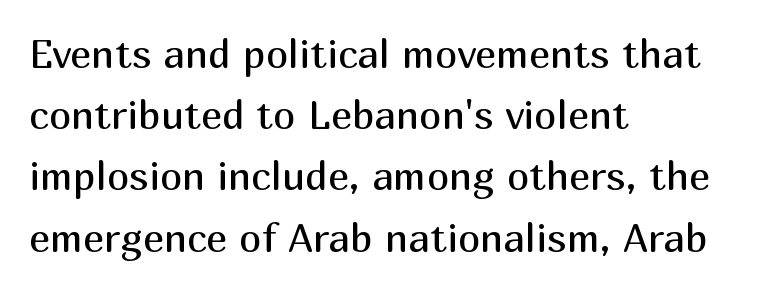
Q: Is the text bold? A: No.
Q: Is the text italic (slanted)? A: No, it is upright.
Q: Is the typeface a serif or a sans-serif typeface? A: Sans-serif.
Q: Is the text underlined? A: No.
Q: How is the paragraph aligned? A: Left-aligned.
Q: Is the spacing between letters normal or unusually wide? A: Normal.
Q: Is the spacing between lines tight, normal or loose? A: Normal.
Q: Width (condensed, normal, or wide)? A: Normal.
Q: Stroke contrast? A: Medium.
Q: x-height? A: Medium.
Q: Monospaced? A: No.
